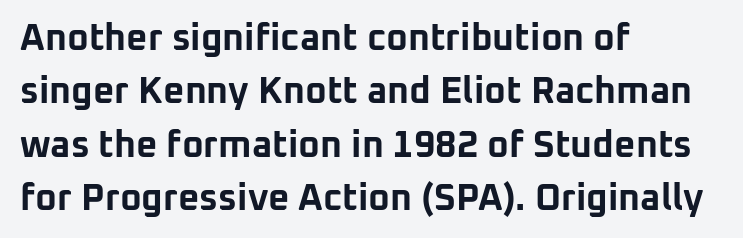
The image shows 37 px bold sans-serif type, upright; set left-aligned, normal line spacing (1.44x), normal letter spacing, not underlined; low stroke contrast and a medium x-height.
